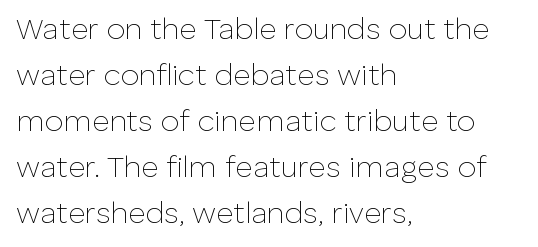
No chunkiness to these letters — they're not bold. Vertically, the passage feels balanced, rows spaced as you'd expect. This sample uses plain, unmodified letter spacing. Is this a fixed-width face? No — the glyphs have proportional, varying widths. The rag falls on the right side of this text block. The strip under each line holds only bare page.
